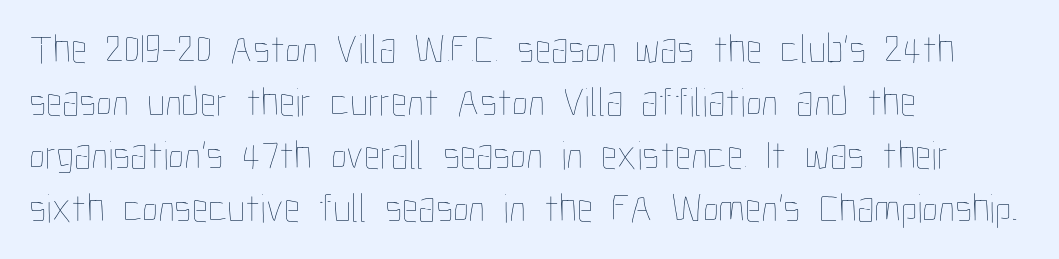
The image shows 41 px thin, condensed type, upright; set left-aligned, normal line spacing (1.29x), normal letter spacing, not underlined; low stroke contrast and a medium x-height.
